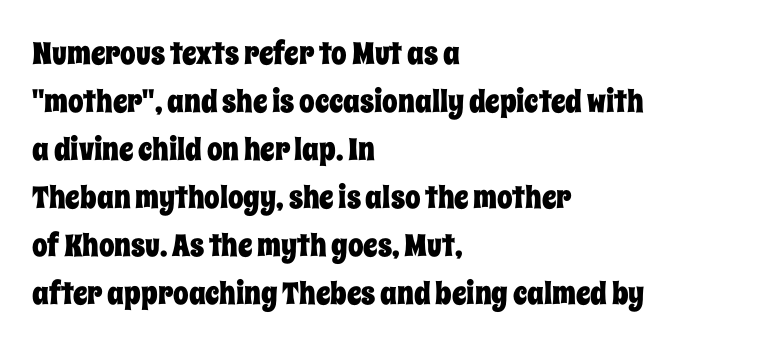
Each letter keeps its own natural width here, so spacing adapts to shape. Nobody touched the tracking dial on this one. Rule under the text: the space is simply empty. Tall strokes in this sample are plumb rather than angled.
